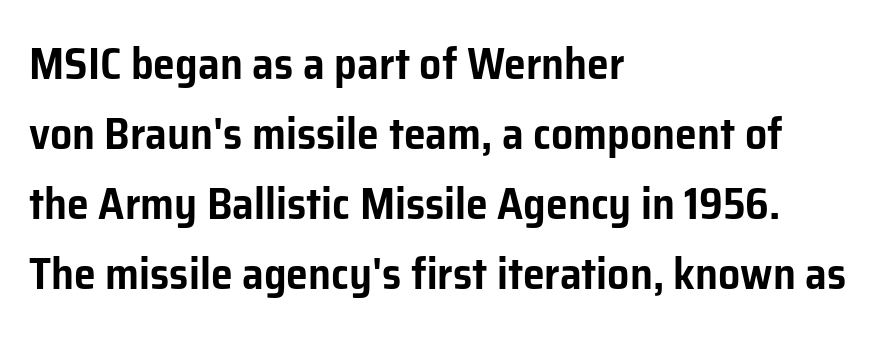
Q: Is the text italic (slanted)? A: No, it is upright.
Q: Is the typeface a serif or a sans-serif typeface? A: Sans-serif.
Q: Is the text underlined? A: No.
Q: How is the paragraph aligned? A: Left-aligned.
Q: Is the spacing between letters normal or unusually wide? A: Normal.
Q: Is the spacing between lines tight, normal or loose? A: Normal.
Q: Width (condensed, normal, or wide)? A: Normal.
Q: Stroke contrast? A: Low.
Q: x-height? A: Medium.
Q: Monospaced? A: No.
